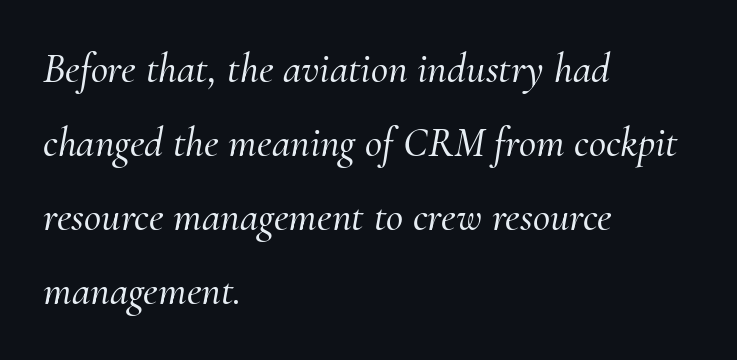
{"serif": "yes", "italic": "yes", "lean": "right", "slant_degrees": 10, "width": "normal", "stroke_contrast": "medium", "x_height": "small", "monospaced": "no", "underline": "no", "align": "left", "line_spacing_ratio": 1.76, "letter_spacing": "normal", "letter_spacing_em": 0.0, "glyph_px": 42}
